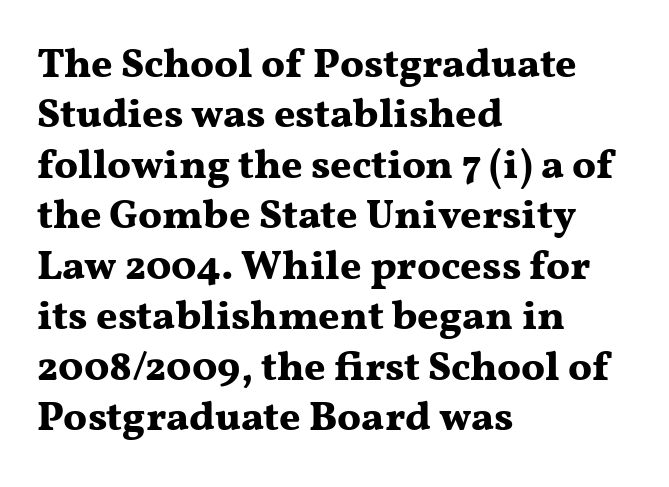
Q: Is the text bold? A: Yes.
Q: Is the text italic (slanted)? A: No, it is upright.
Q: Is the typeface a serif or a sans-serif typeface? A: Serif.
Q: Is the text underlined? A: No.
Q: How is the paragraph aligned? A: Left-aligned.
Q: Is the spacing between letters normal or unusually wide? A: Normal.
Q: Width (condensed, normal, or wide)? A: Wide.
Q: Stroke contrast? A: Medium.
Q: x-height? A: Medium.
Q: Monospaced? A: No.
